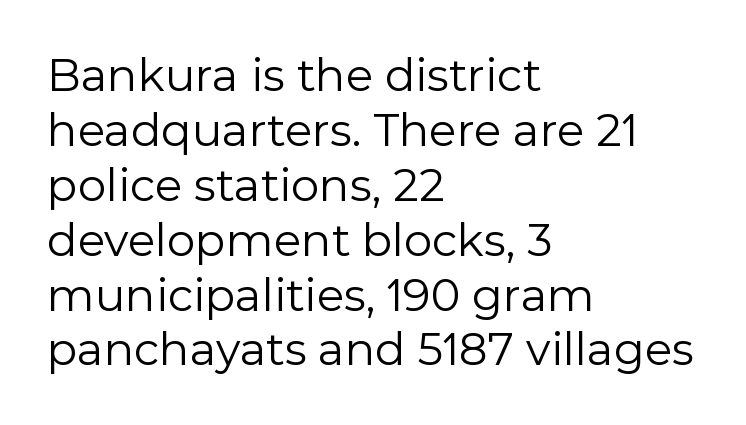
{"serif": "no", "italic": "no", "bold": "no", "weight": "regular", "width": "normal", "x_height": "medium", "monospaced": "no", "underline": "no", "align": "left", "line_spacing_ratio": 1.22, "letter_spacing": "normal", "letter_spacing_em": 0.0, "glyph_px": 45}
